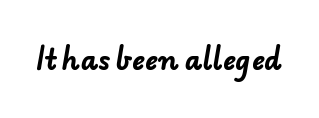
The image shows 27 px bold type; set normal letter spacing, not underlined.
